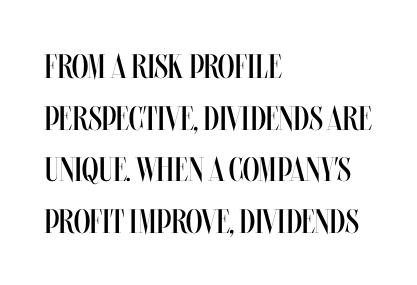
{"italic": "no", "bold": "no", "weight": "regular", "width": "condensed", "stroke_contrast": "medium", "x_height": "large", "monospaced": "no", "underline": "no", "align": "left", "line_spacing": "normal", "line_spacing_ratio": 1.52, "letter_spacing": "normal", "letter_spacing_em": 0.0, "glyph_px": 34}
